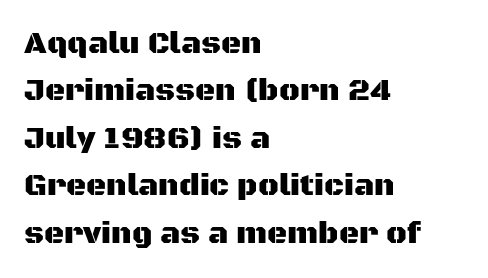
The image shows 31 px sans-serif type, upright; set left-aligned, normal line spacing (1.53x), normal letter spacing, not underlined; medium stroke contrast and a large x-height.
